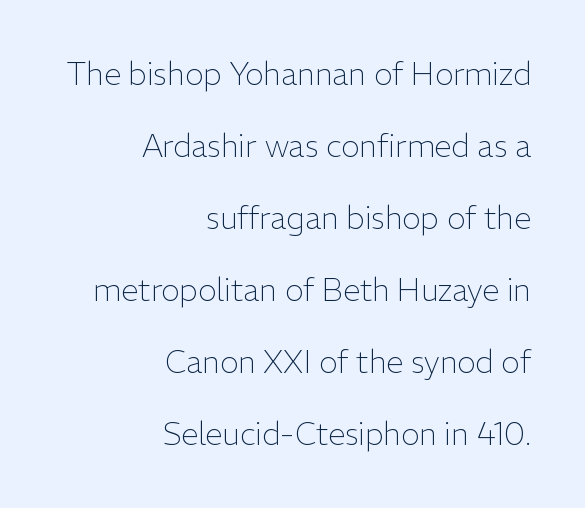
{"serif": "no", "italic": "no", "bold": "no", "weight": "light", "width": "normal", "stroke_contrast": "low", "x_height": "medium", "monospaced": "no", "underline": "no", "align": "right", "line_spacing": "loose", "line_spacing_ratio": 2.32, "letter_spacing": "normal", "letter_spacing_em": 0.0, "glyph_px": 31}
